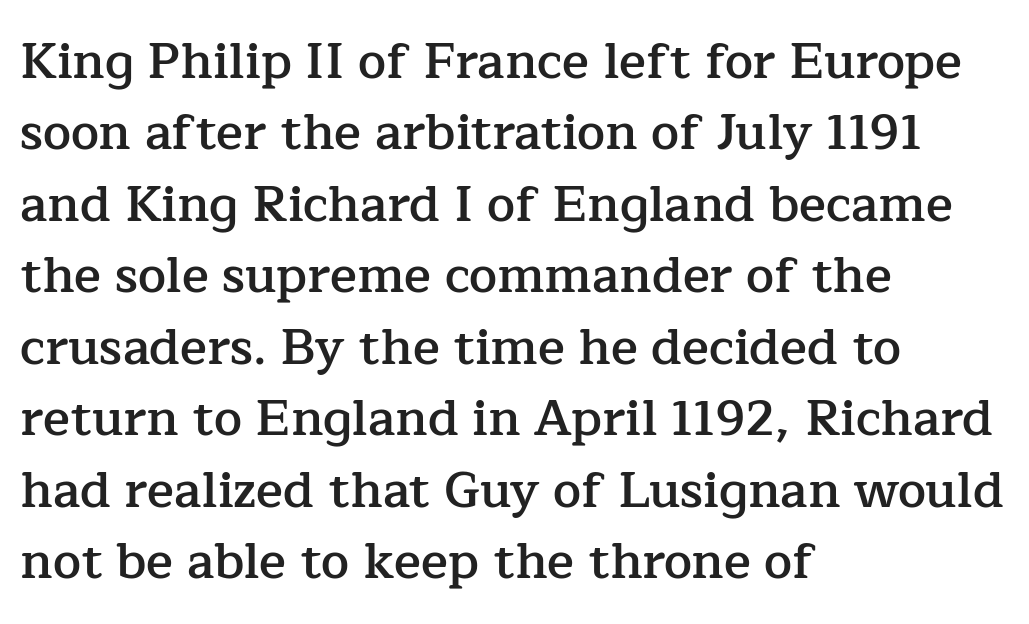
{"serif": "yes", "italic": "no", "bold": "semi", "weight": "semibold", "width": "normal", "stroke_contrast": "low", "x_height": "medium", "monospaced": "no", "underline": "no", "align": "left", "line_spacing": "normal", "line_spacing_ratio": 1.43, "letter_spacing": "normal", "letter_spacing_em": 0.0, "glyph_px": 50}
